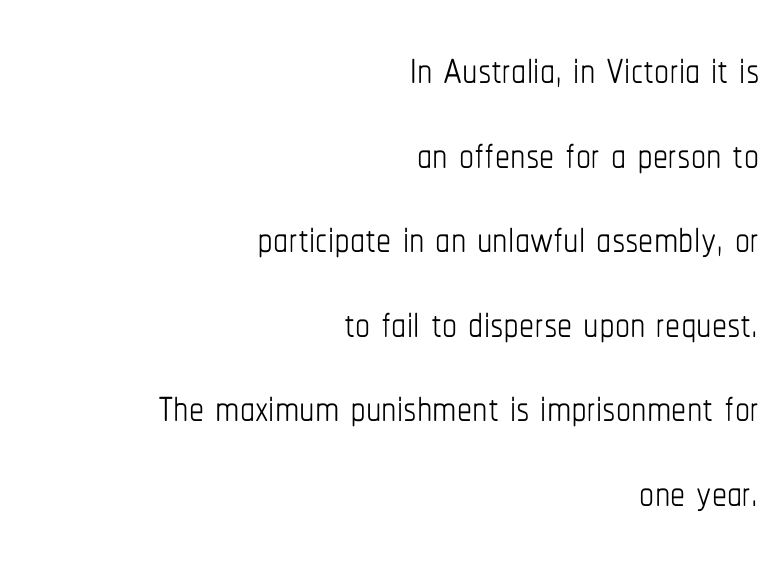
The letters advance in unequal steps, a hallmark of proportional type. A student would call this right alignment; a typographer would say flush right, rag left. Decoration check: the copy has no underline. Think standard paragraph weight, or any step lighter than that. Does the leading feel generous? No, just average.
